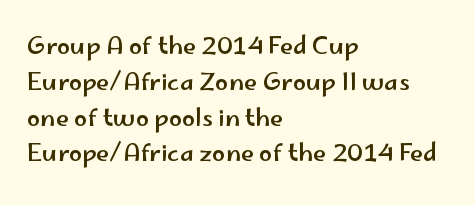
The image shows 24 px text type, upright; set left-aligned, normal line spacing (1.49x), normal letter spacing, not underlined.
